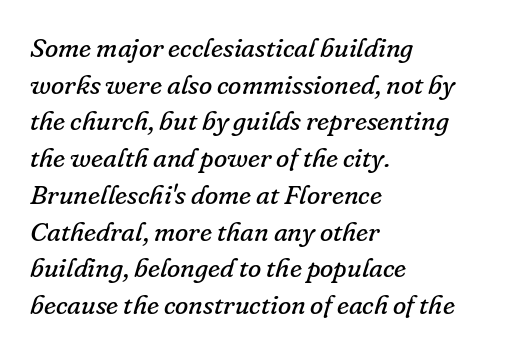
Q: Is the text bold? A: No.
Q: Is the text italic (slanted)? A: Yes, it leans right by about 16 degrees.
Q: Is the text underlined? A: No.
Q: How is the paragraph aligned? A: Left-aligned.
Q: Is the spacing between letters normal or unusually wide? A: Normal.
Q: Is the spacing between lines tight, normal or loose? A: Normal.
